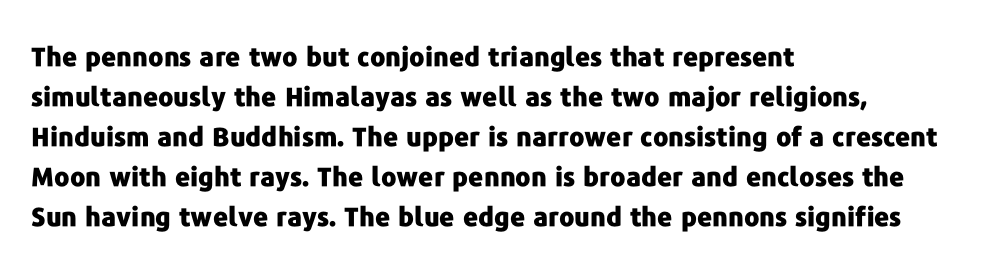
The letterforms sit shoulder to shoulder at normal distance. If you measured baseline to baseline, you'd find a middling distance. The specimen omits any rule beneath the text block's lines. These lines stack with their left ends in a neat column.
